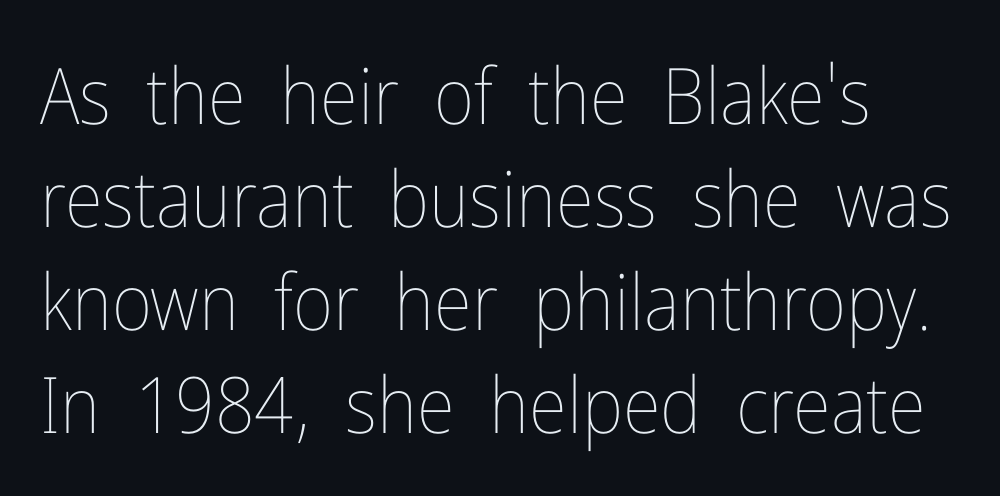
The face looks like a standard text weight, possibly lighter. Look at the tracking — it's just the regular setting, nothing added. Each letter keeps its own natural width here, so spacing adapts to shape. The typography opts for an upright posture over an oblique one.
